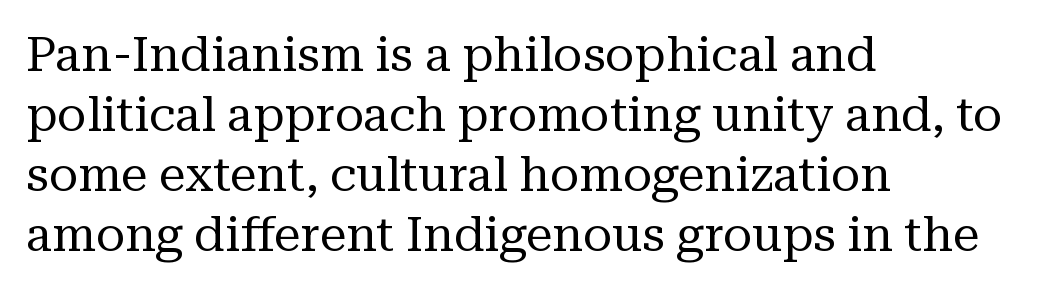
Q: Is the text bold? A: No.
Q: Is the text italic (slanted)? A: No, it is upright.
Q: Is the typeface a serif or a sans-serif typeface? A: Serif.
Q: Is the text underlined? A: No.
Q: How is the paragraph aligned? A: Left-aligned.
Q: Is the spacing between letters normal or unusually wide? A: Normal.
Q: Is the spacing between lines tight, normal or loose? A: Normal.
Q: Width (condensed, normal, or wide)? A: Normal.
Q: Stroke contrast? A: Medium.
Q: x-height? A: Medium.
Q: Monospaced? A: No.
